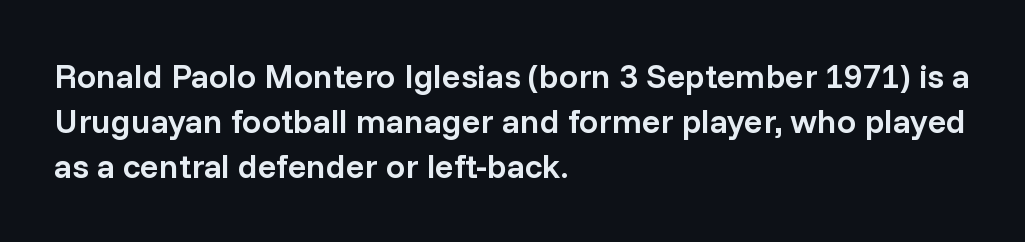
The image shows 34 px semibold sans-serif type, upright; set left-aligned, normal line spacing (1.33x), normal letter spacing, not underlined; low stroke contrast and a medium x-height.
